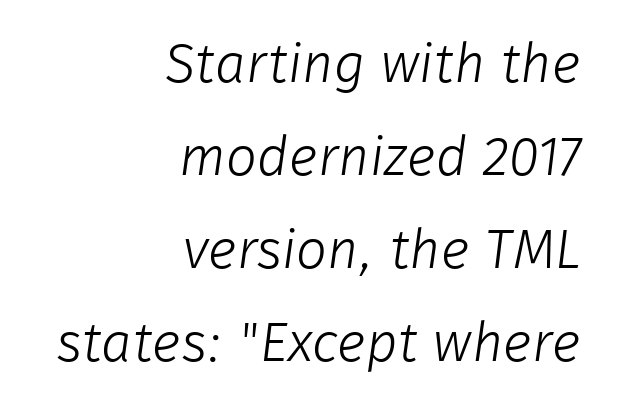
{"serif": "no", "bold": "no", "weight": "light", "width": "normal", "stroke_contrast": "low", "x_height": "medium", "monospaced": "no", "underline": "no", "align": "right", "line_spacing": "normal", "line_spacing_ratio": 1.69, "letter_spacing": "normal", "letter_spacing_em": 0.0, "glyph_px": 55}
